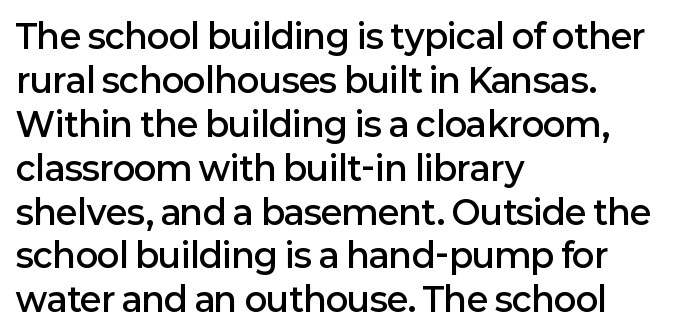
{"serif": "no", "italic": "no", "bold": "semi", "weight": "semibold", "width": "normal", "stroke_contrast": "low", "x_height": "medium", "monospaced": "no", "underline": "no", "align": "left", "line_spacing": "normal", "line_spacing_ratio": 1.33, "letter_spacing": "normal", "letter_spacing_em": 0.0, "glyph_px": 33}
